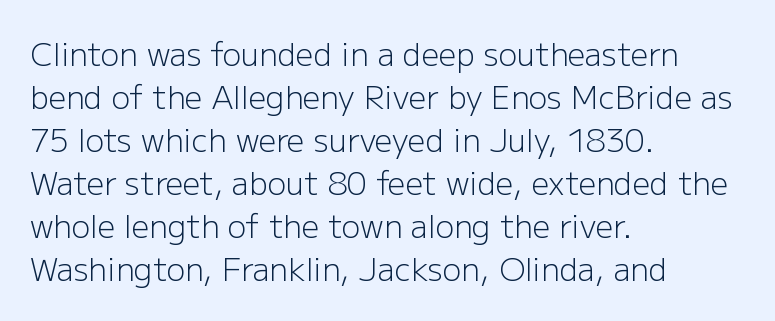
The passage is arranged the way most books set body copy — flush left. The typography opts for an upright posture over an oblique one. The letters look calm and open, with moderate or lighter stems. The specimen omits any rule beneath the text block's lines. These lines are composed in type without serifs. How are the letters spaced? Ordinarily, with no added tracking.
